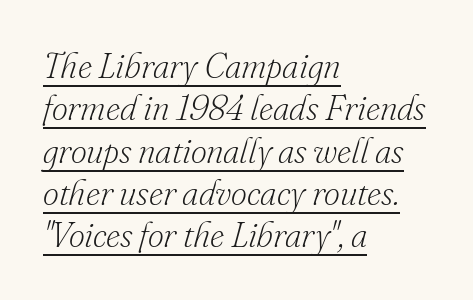
Q: Is the text bold? A: No.
Q: Is the text italic (slanted)? A: Yes, it leans right by about 16 degrees.
Q: Is the typeface a serif or a sans-serif typeface? A: Serif.
Q: Is the text underlined? A: Yes.
Q: How is the paragraph aligned? A: Left-aligned.
Q: Is the spacing between letters normal or unusually wide? A: Normal.
Q: Width (condensed, normal, or wide)? A: Normal.
Q: Stroke contrast? A: Low.
Q: x-height? A: Small.
Q: Monospaced? A: No.
